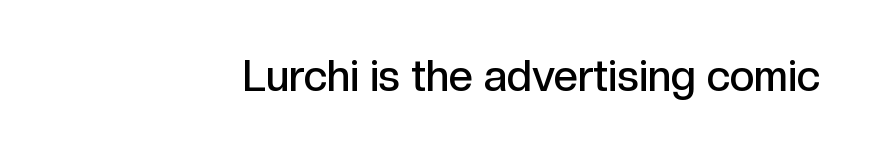
The image shows 43 px semibold sans-serif type, upright; set right-aligned, normal letter spacing, not underlined; a medium x-height.
